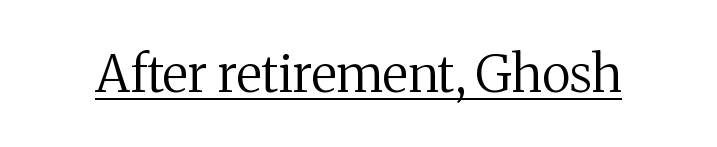
Do the letters lean? They stand straight. The specimen includes a rule beneath the text block's lines. The characters display serif detailing at their extremities. The face used here is proportionally spaced, like ordinary book or web type. This is not heavy type; no bold has been used. Nothing unusual about the tracking: characters are spaced as the font intends.
